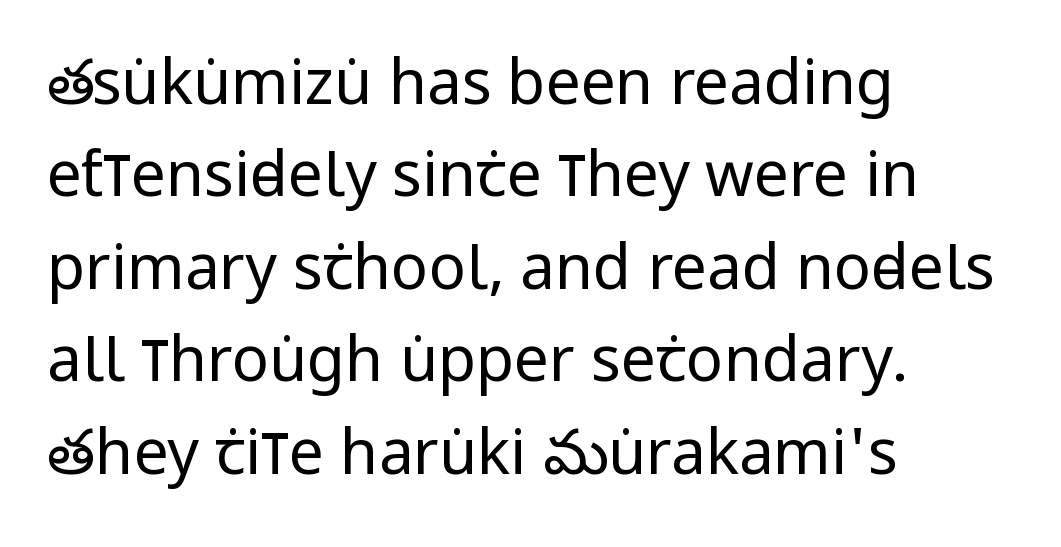
Q: Is the text bold? A: No.
Q: Is the text italic (slanted)? A: No, it is upright.
Q: Is the typeface a serif or a sans-serif typeface? A: Sans-serif.
Q: Is the text underlined? A: No.
Q: How is the paragraph aligned? A: Left-aligned.
Q: Is the spacing between letters normal or unusually wide? A: Normal.
Q: Is the spacing between lines tight, normal or loose? A: Normal.
Q: Width (condensed, normal, or wide)? A: Condensed.
Q: Stroke contrast? A: Low.
Q: x-height? A: Large.
Q: Monospaced? A: No.
